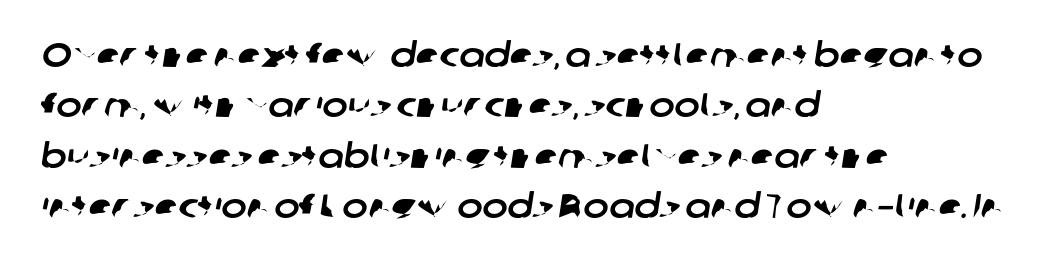
Reading down the column, the eye jumps a familiar distance to each next line. In terms of letterform style, serifs are entirely absent. The gaps between neighbouring characters are ordinary and unremarkable. Do the characters align in a grid? No, the font is proportional.
